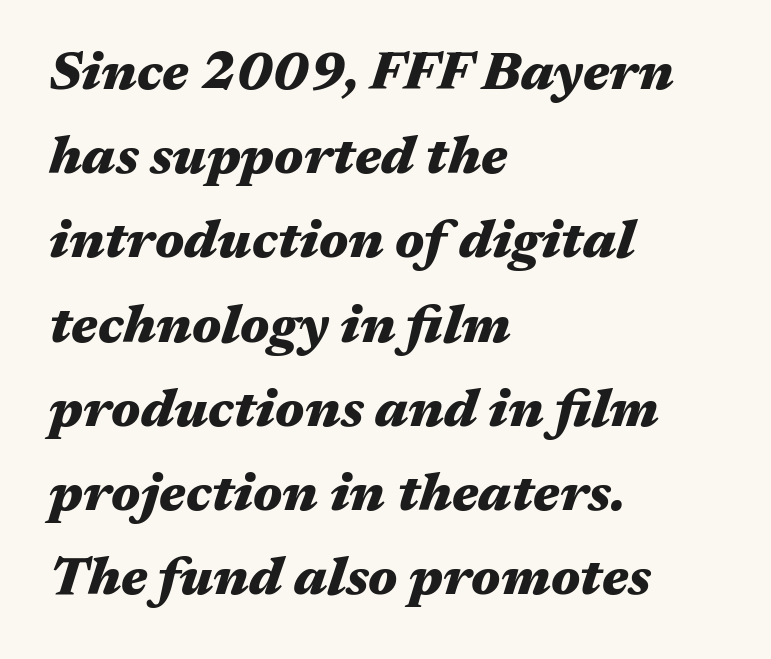
Note the varied advance widths — an 'i' is clearly narrower than an 'm'. This rendering leaves character spacing at its baseline value. Characters are canted at an angle relative to the baseline's perpendicular. Each row of text sits above clean, open space.
